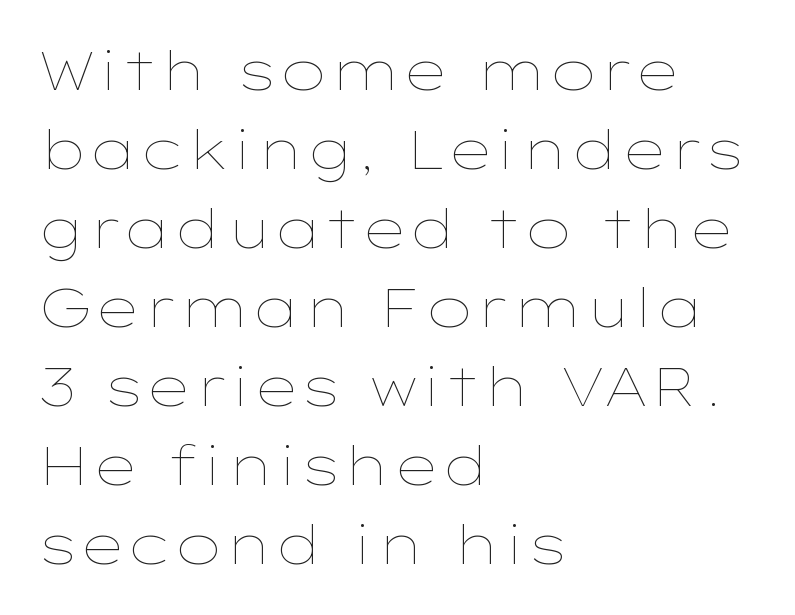
Q: Is the text bold? A: No.
Q: Is the text italic (slanted)? A: No, it is upright.
Q: Is the text underlined? A: No.
Q: How is the paragraph aligned? A: Left-aligned.
Q: Is the spacing between letters normal or unusually wide? A: Normal.
Q: Is the spacing between lines tight, normal or loose? A: Normal.
Q: Width (condensed, normal, or wide)? A: Wide.
Q: Stroke contrast? A: Low.
Q: x-height? A: Medium.
Q: Monospaced? A: No.
